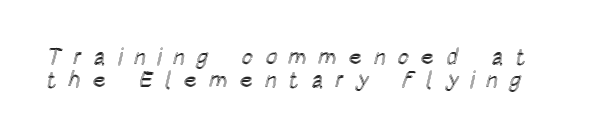
{"underline": "no", "line_spacing": "tight", "line_spacing_ratio": 1.01, "letter_spacing": "wide", "letter_spacing_em": 0.49, "glyph_px": 23}
